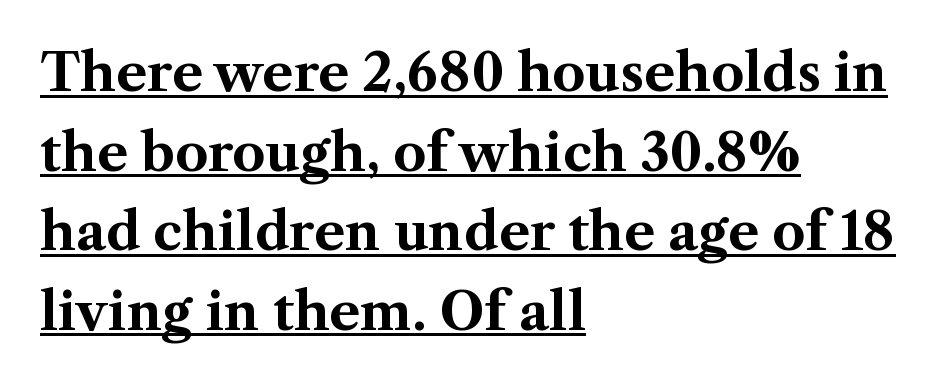
The image shows 52 px bold serif type, upright; set left-aligned, normal line spacing (1.53x), normal letter spacing, underlined; medium stroke contrast and a medium x-height.
